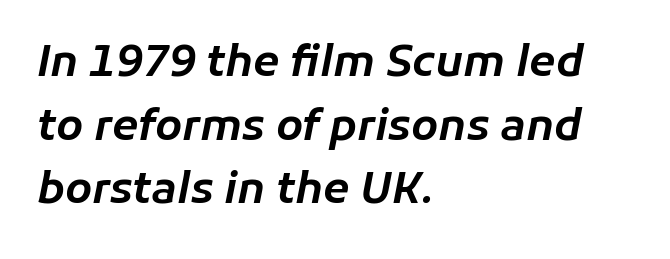
Q: Is the text italic (slanted)? A: Yes, it leans right by about 11 degrees.
Q: Is the text underlined? A: No.
Q: How is the paragraph aligned? A: Left-aligned.
Q: Is the spacing between letters normal or unusually wide? A: Normal.
Q: Is the spacing between lines tight, normal or loose? A: Normal.
Q: Width (condensed, normal, or wide)? A: Normal.
Q: Stroke contrast? A: Low.
Q: x-height? A: Medium.
Q: Monospaced? A: No.
